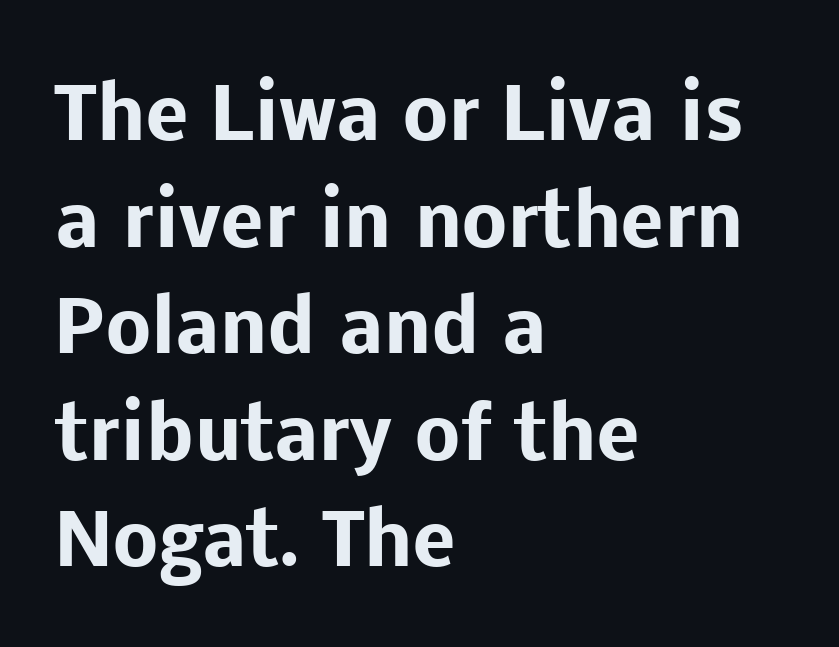
Q: Is the text bold? A: Yes.
Q: Is the text italic (slanted)? A: No, it is upright.
Q: Is the typeface a serif or a sans-serif typeface? A: Sans-serif.
Q: Is the text underlined? A: No.
Q: How is the paragraph aligned? A: Left-aligned.
Q: Is the spacing between letters normal or unusually wide? A: Normal.
Q: Is the spacing between lines tight, normal or loose? A: Normal.
Q: Width (condensed, normal, or wide)? A: Normal.
Q: Stroke contrast? A: Low.
Q: x-height? A: Medium.
Q: Monospaced? A: No.
